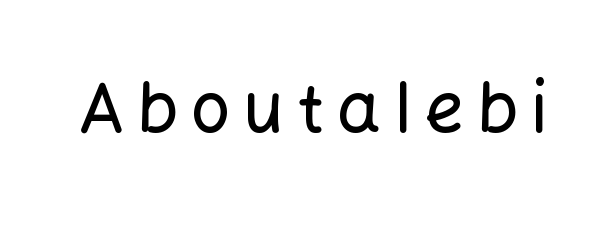
Unmarked baselines from the first word to the last. Each letter keeps its own natural width here, so spacing adapts to shape. The font's upright variant was chosen for this text. Font category for this specimen: sans-serif.
